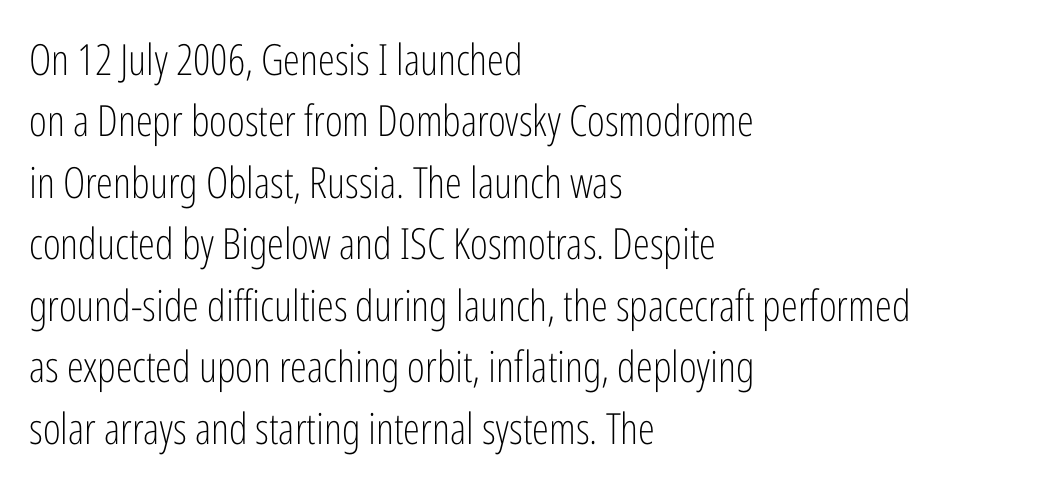
{"serif": "no", "italic": "no", "bold": "no", "weight": "light", "width": "condensed", "stroke_contrast": "low", "x_height": "medium", "monospaced": "no", "underline": "no", "align": "left", "line_spacing": "normal", "line_spacing_ratio": 1.43, "letter_spacing": "normal", "letter_spacing_em": 0.0, "glyph_px": 43}
